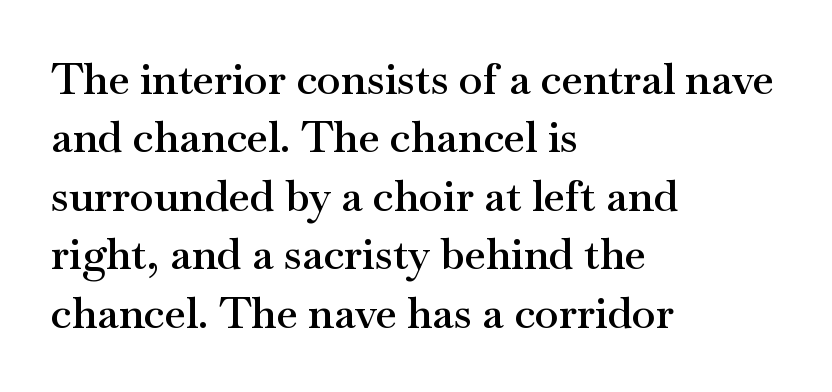
Here the designer chose a conventional face with non-uniform glyph widths. Letter spacing: default. Baseline-to-baseline distance is the conventional proportion of letter height. Stroke terminals: seriffed. Every letter is mildly thick-stroked: semibold rather than bold. In CSS terms this would be text-align: left.
